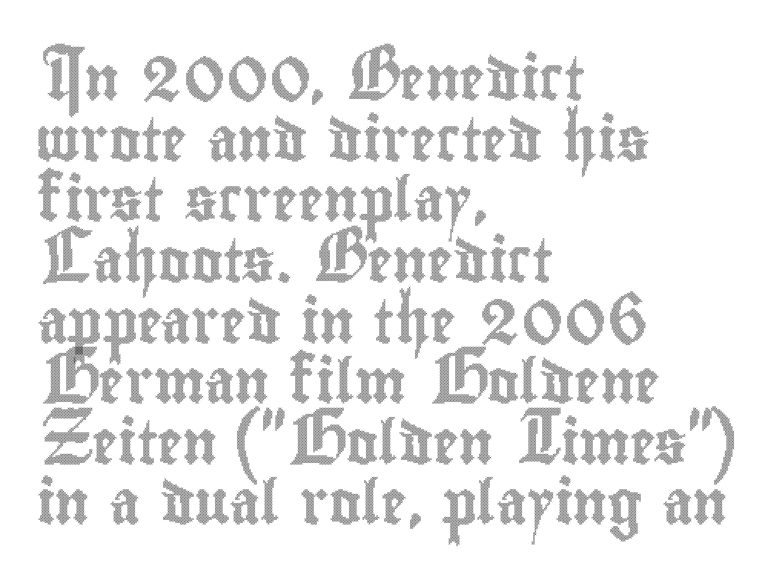
{"italic": "no", "width": "condensed", "x_height": "small", "monospaced": "no", "underline": "no", "align": "left", "line_spacing": "normal", "line_spacing_ratio": 1.41, "letter_spacing": "normal", "letter_spacing_em": 0.0, "glyph_px": 43}
